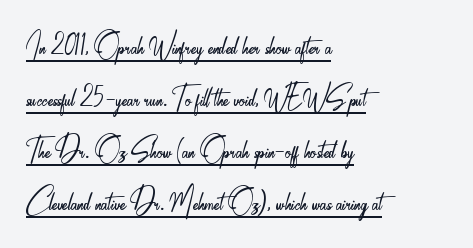
One glance says typical: line gaps are just what's usual. You can see a thin bar hugging the bottom of the glyphs. In terms of letterspacing, this is plain default setting. If you drew a ruler down the left edge, every line would touch it.
